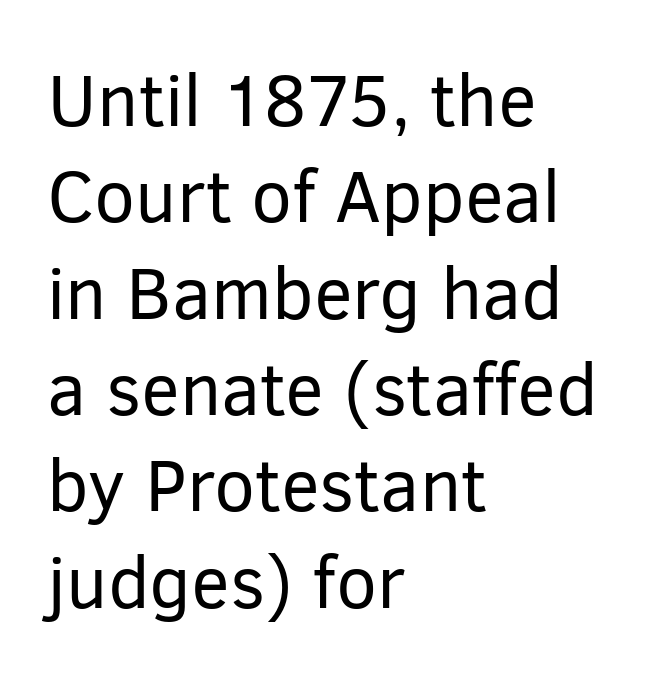
The image shows 73 px regular-weight sans-serif type, upright; set left-aligned, normal line spacing (1.32x), normal letter spacing, not underlined; low stroke contrast and a medium x-height.
